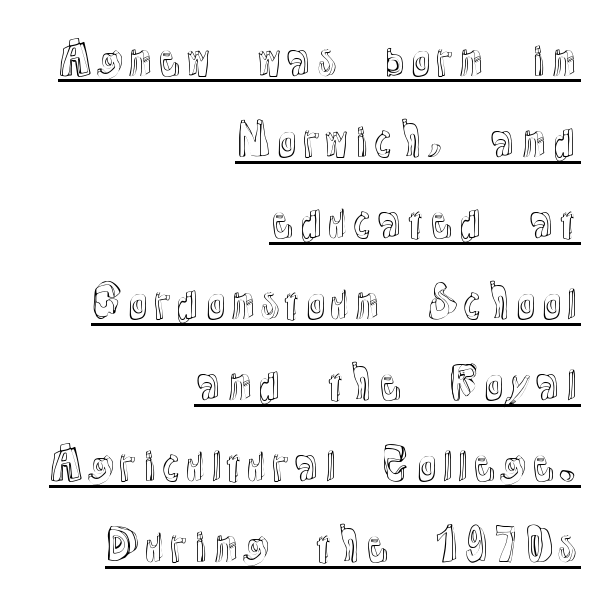
{"italic": "no", "width": "normal", "x_height": "medium", "monospaced": "no", "underline": "yes", "align": "right", "line_spacing": "loose", "line_spacing_ratio": 1.93, "letter_spacing": "normal", "letter_spacing_em": 0.0, "glyph_px": 42}
